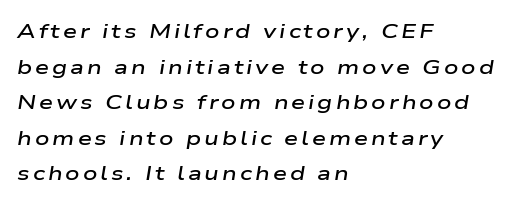
Type without underlining. Typographic density is moderately raised because the face is semibold. Emphasis-style slanted type is in use. The passage is arranged the way most books set body copy — flush left.
